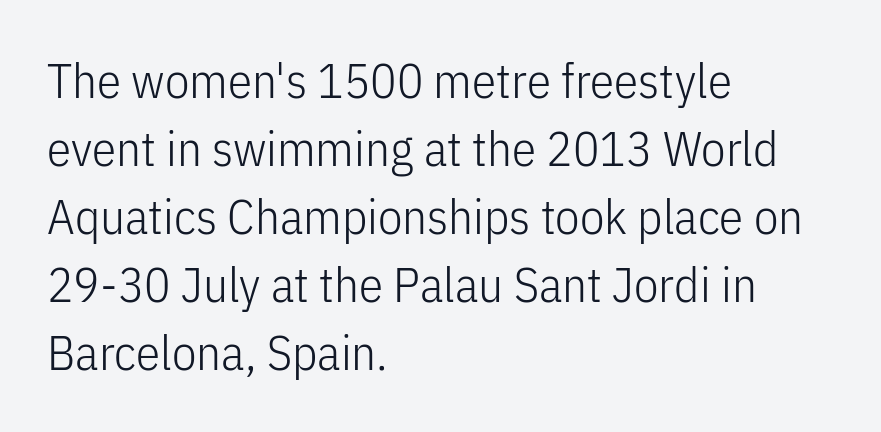
Nope, not italic — everything's standing straight. The tracking reads as untouched default to a designer's eye. Note: no serifs on the glyphs. Normally led — the rows are evenly, conventionally spaced.
